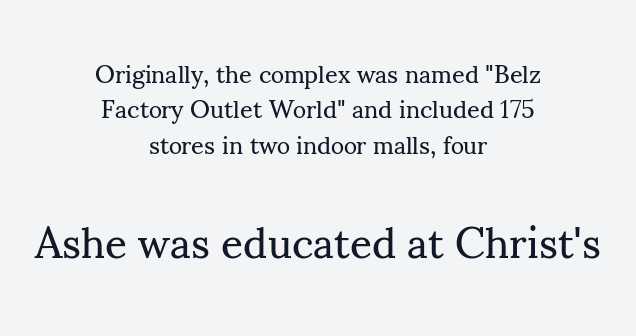
The image shows 43 px regular-weight serif type, upright; set centered, normal line spacing (1.42x), normal letter spacing, not underlined; the second (bottom) block is 1.72x larger; medium stroke contrast and a small x-height.
